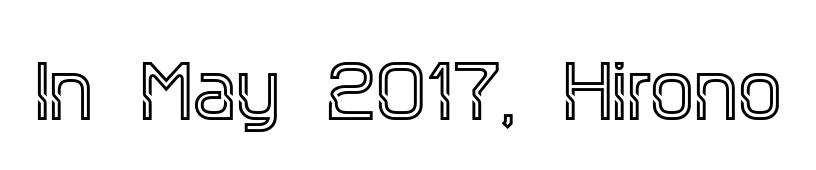
Q: Is the text italic (slanted)? A: No, it is upright.
Q: Is the typeface a serif or a sans-serif typeface? A: Serif.
Q: Is the text underlined? A: No.
Q: Is the spacing between letters normal or unusually wide? A: Normal.
Q: Width (condensed, normal, or wide)? A: Condensed.
Q: x-height? A: Large.
Q: Monospaced? A: No.
